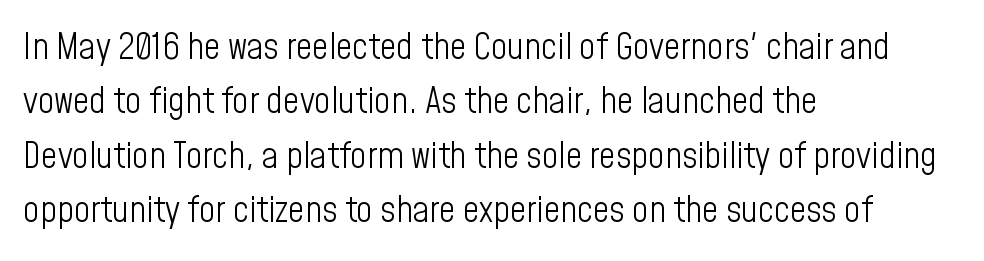
The image shows 36 px light, condensed sans-serif type, upright; set left-aligned, normal line spacing (1.51x), normal letter spacing, not underlined; low stroke contrast and a medium x-height.
